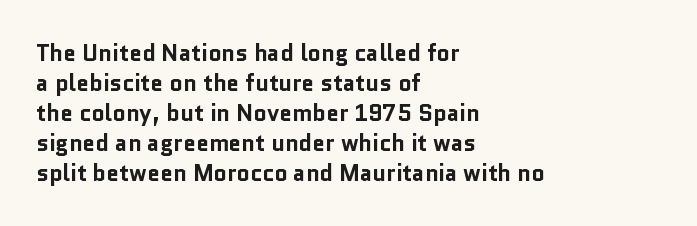
The image shows 23 px bold type, upright; set left-aligned, normal line spacing (1.3x), normal letter spacing, not underlined.
